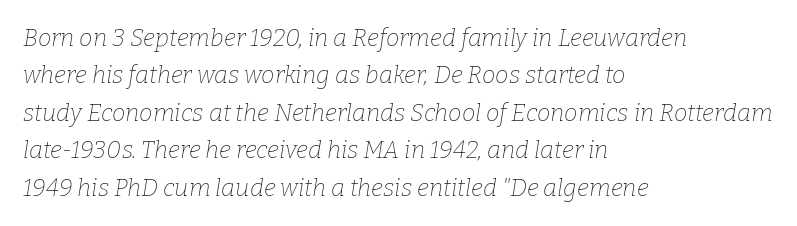
Q: Is the text bold? A: No.
Q: Is the text italic (slanted)? A: Yes, it leans right by about 9 degrees.
Q: Is the text underlined? A: No.
Q: How is the paragraph aligned? A: Left-aligned.
Q: Is the spacing between letters normal or unusually wide? A: Normal.
Q: Is the spacing between lines tight, normal or loose? A: Normal.
